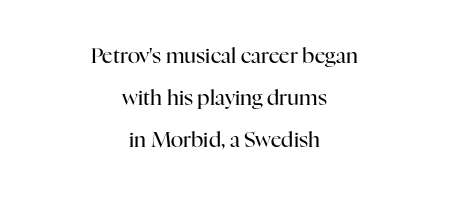
Q: Is the text bold? A: No.
Q: Is the text italic (slanted)? A: No, it is upright.
Q: Is the text underlined? A: No.
Q: How is the paragraph aligned? A: Centered.
Q: Is the spacing between letters normal or unusually wide? A: Normal.
Q: Is the spacing between lines tight, normal or loose? A: Loose.
